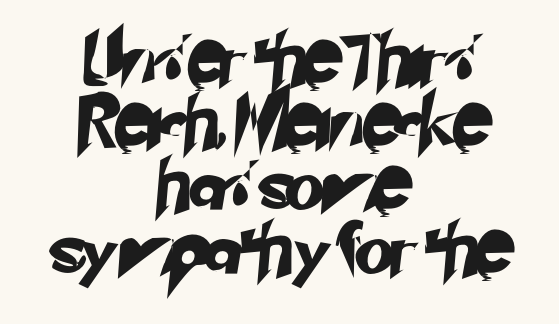
{"serif": "no", "width": "normal", "stroke_contrast": "low", "x_height": "small", "monospaced": "no", "underline": "no", "align": "center", "line_spacing_ratio": 1.24, "letter_spacing": "normal", "letter_spacing_em": 0.0, "glyph_px": 51}
